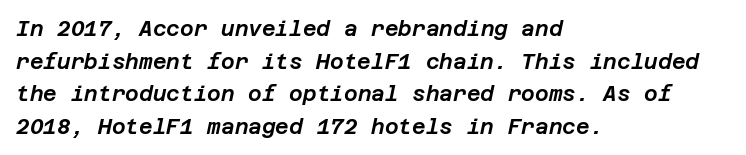
Q: Is the text italic (slanted)? A: Yes, it leans right by about 12 degrees.
Q: Is the text underlined? A: No.
Q: How is the paragraph aligned? A: Left-aligned.
Q: Is the spacing between letters normal or unusually wide? A: Normal.
Q: Is the spacing between lines tight, normal or loose? A: Normal.
